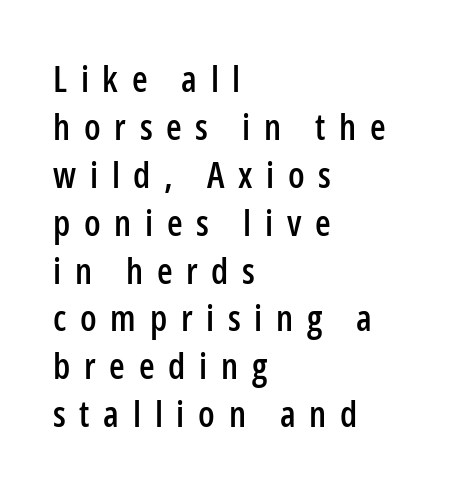
The image shows 36 px condensed sans-serif type, upright; set left-aligned, normal line spacing (1.33x), unusually wide letter spacing (+0.38 em), not underlined; low stroke contrast and a medium x-height.
